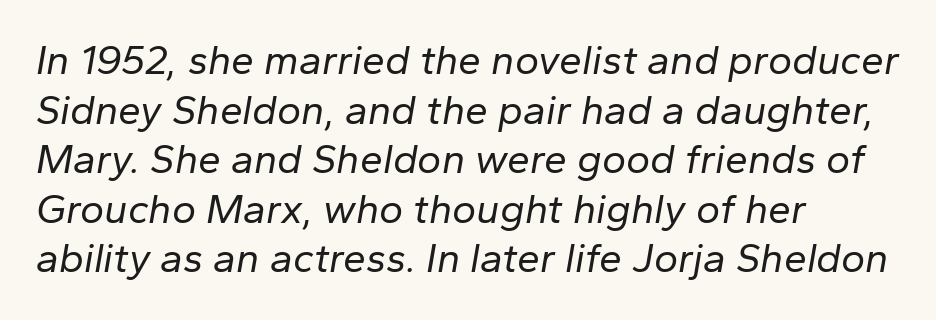
The image shows 41 px regular-weight type, italic (leaning right); set left-aligned, line spacing 1.21x, normal letter spacing, not underlined; low stroke contrast and a medium x-height.
